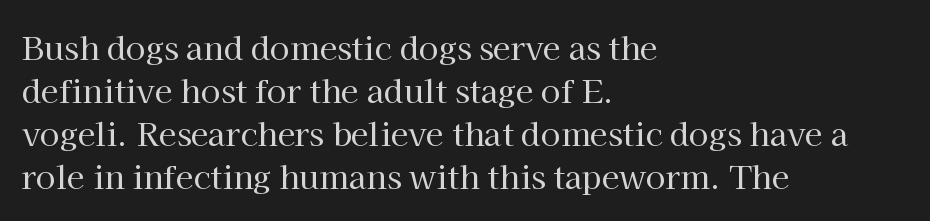
Q: Is the text bold? A: No.
Q: Is the text italic (slanted)? A: No, it is upright.
Q: Is the typeface a serif or a sans-serif typeface? A: Serif.
Q: Is the text underlined? A: No.
Q: How is the paragraph aligned? A: Left-aligned.
Q: Is the spacing between letters normal or unusually wide? A: Normal.
Q: Is the spacing between lines tight, normal or loose? A: Normal.
Q: Width (condensed, normal, or wide)? A: Normal.
Q: Stroke contrast? A: High.
Q: x-height? A: Medium.
Q: Monospaced? A: No.
